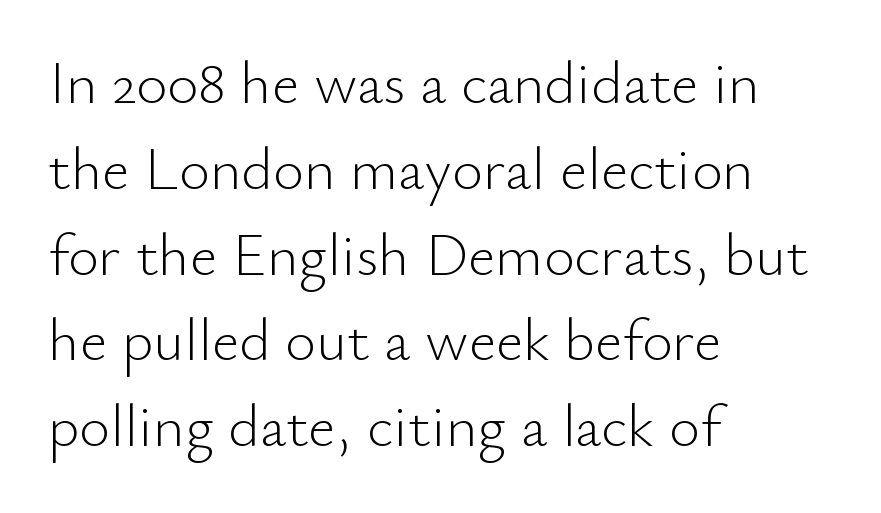
Spacing between characters is what you'd get straight out of the box. What's the leading like? Ordinary, nothing unusual. Every row of glyphs begins at an identical x-position on the left. Posture: vertical. Each letter keeps its own natural width here, so spacing adapts to shape.
